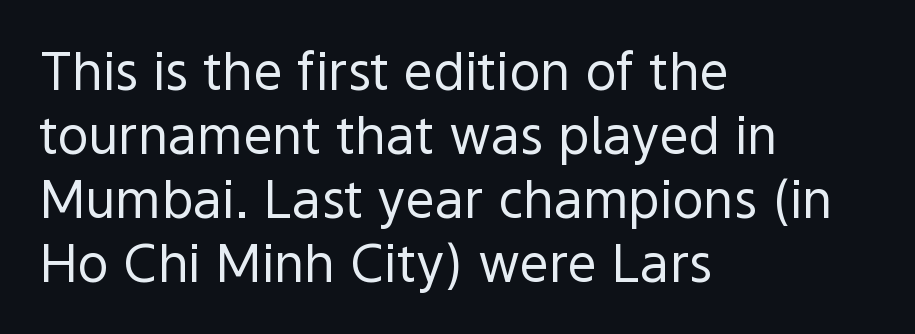
The image shows 52 px regular-weight sans-serif type, upright; set left-aligned, line spacing 1.23x, normal letter spacing, not underlined; a medium x-height.
